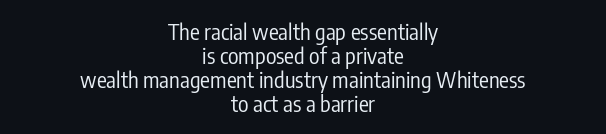
These lines stack symmetrically, like a column narrowing and widening about its center. Caption: face not bold, strokes unweighted. Posture: vertical. Baseline-to-baseline distance is barely more than the letter height. Bare-footed words on every line. Glyph-to-glyph distance matches everyday printed text.
